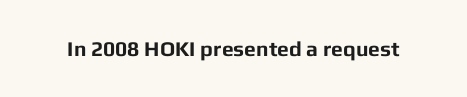
{"italic": "no", "bold": "yes", "underline": "no", "letter_spacing": "normal", "letter_spacing_em": 0.0, "glyph_px": 21}
